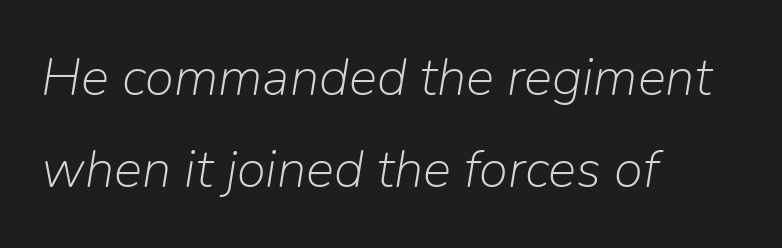
No heavy texture on the line: the type isn't bold. The letterforms sit shoulder to shoulder at normal distance. These lines were composed using italics. Which margin do the lines hug? The left one — the right edge is uneven. The zone under the glyphs is completely vacant. A typesetter would call this proportional, since set widths differ per character.
